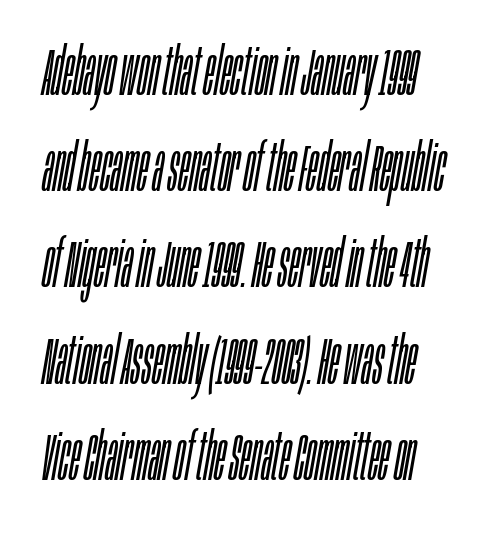
The typesetting does not lean heavy: it is not bold. Italic: yes, the glyphs are oblique. Varying glyph widths throughout — classic text-font behaviour. Line spacing here is normal. Anything drawn beneath the words? Only blank space.
